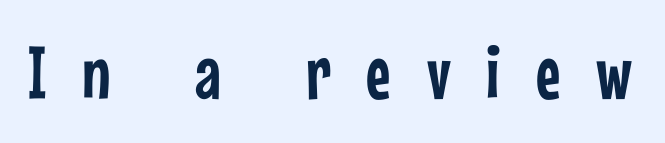
Q: Is the text italic (slanted)? A: No, it is upright.
Q: Is the typeface a serif or a sans-serif typeface? A: Sans-serif.
Q: Is the text underlined? A: No.
Q: Is the spacing between letters normal or unusually wide? A: Unusually wide.
Q: Width (condensed, normal, or wide)? A: Condensed.
Q: Stroke contrast? A: Low.
Q: x-height? A: Medium.
Q: Monospaced? A: No.
